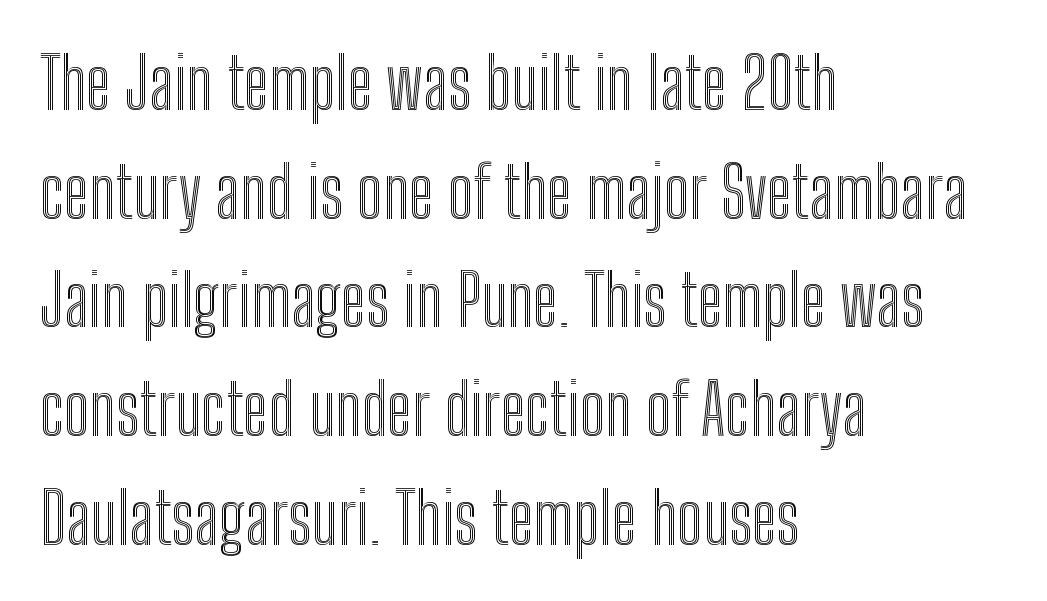
{"italic": "no", "width": "condensed", "x_height": "medium", "monospaced": "no", "underline": "no", "align": "left", "line_spacing": "normal", "line_spacing_ratio": 1.53, "letter_spacing": "normal", "letter_spacing_em": 0.0, "glyph_px": 71}
